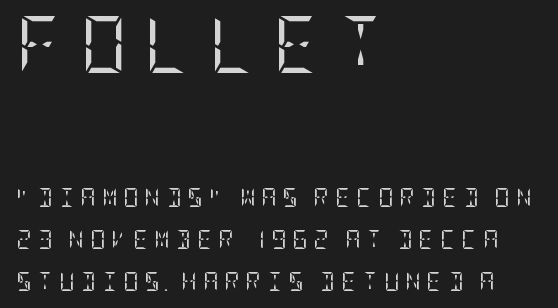
{"serif": "yes", "italic": "no", "bold": "no", "weight": "regular", "width": "condensed", "stroke_contrast": "low", "x_height": "large", "underline": "no", "align": "left", "line_spacing": "loose", "line_spacing_ratio": 2.22, "letter_spacing": "wide", "letter_spacing_em": 0.31, "larger_block": "first", "size_ratio": 3.0, "glyph_px": 57}
